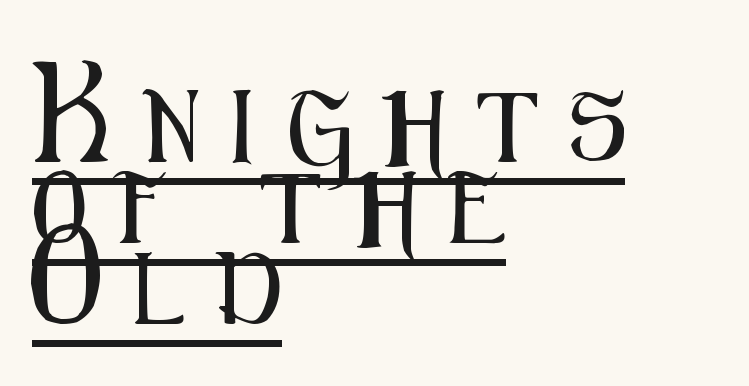
{"italic": "no", "width": "condensed", "stroke_contrast": "medium", "x_height": "medium", "monospaced": "no", "underline": "yes", "align": "left", "line_spacing": "tight", "line_spacing_ratio": 1.14, "letter_spacing": "wide", "letter_spacing_em": 0.45, "glyph_px": 71}
